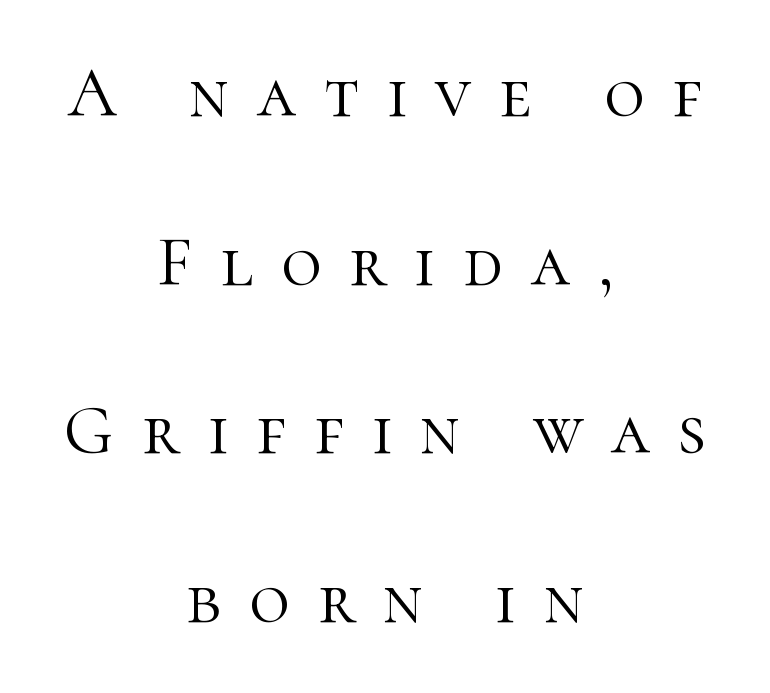
The image shows 70 px light serif type, upright; set centered, loose line spacing (2.41x), unusually wide letter spacing (+0.4 em), not underlined; high stroke contrast and a medium x-height.
